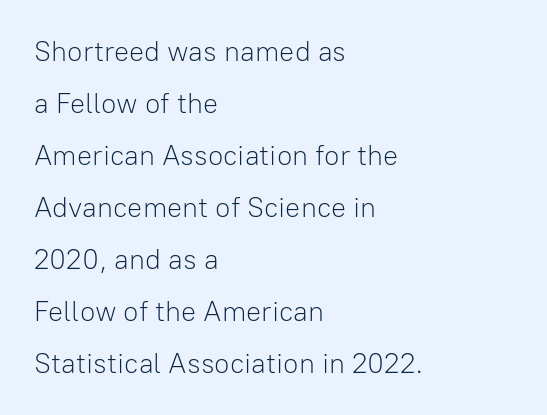
These lines stack with their left ends in a neat column. Do the letters lean? They stand straight. Between one letter and the next there's only the usual sliver of space. The face used here is proportionally spaced, like ordinary book or web type. This is not heavy type; no bold has been used. Unlike a traditional serif, this face leaves its strokes unadorned.
